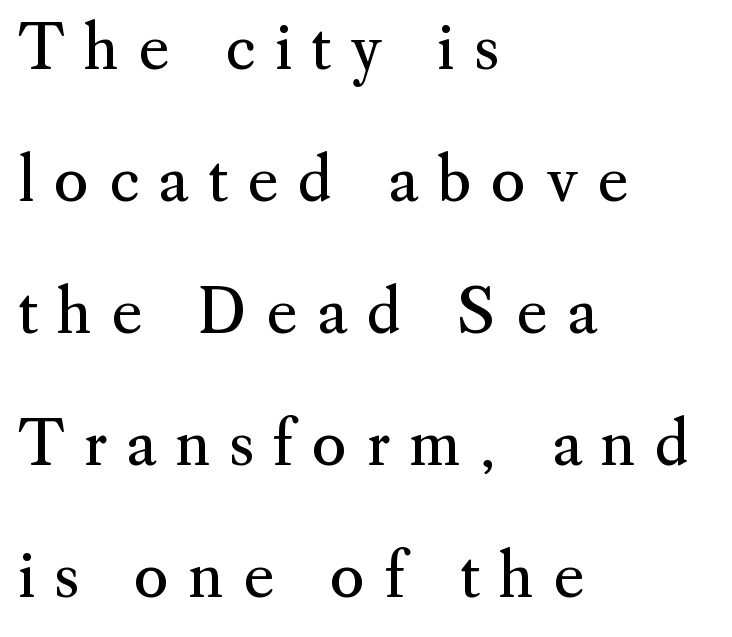
Casual observation: everything's shoved over to the left. Each row of text sits above clean, open space. The letters advance in unequal steps, a hallmark of proportional type. Airy leading.
